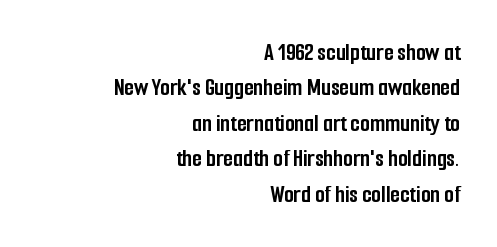
Q: Is the text bold? A: Yes.
Q: Is the text italic (slanted)? A: No, it is upright.
Q: Is the text underlined? A: No.
Q: How is the paragraph aligned? A: Right-aligned.
Q: Is the spacing between letters normal or unusually wide? A: Normal.
Q: Is the spacing between lines tight, normal or loose? A: Normal.
